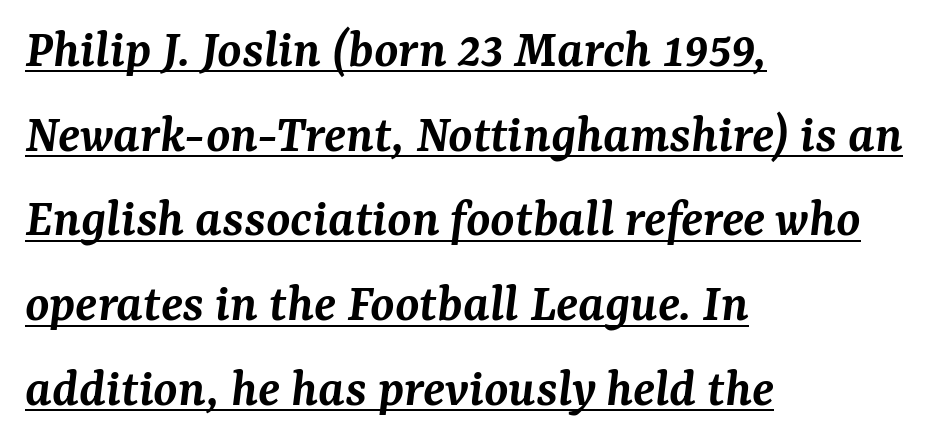
The image shows 55 px semibold serif type, italic (leaning right); set left-aligned, normal line spacing (1.54x), normal letter spacing, underlined; medium stroke contrast and a medium x-height.
